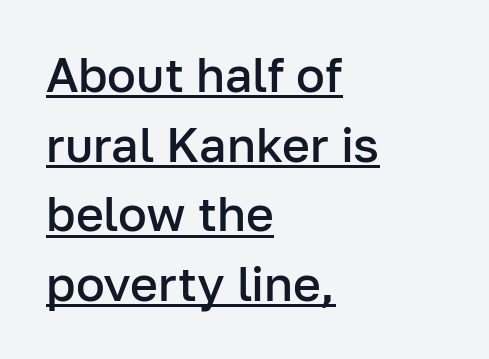
Spacing verdict: proportional, widths tailored to each character. The letters sit at their default tracking, neither squeezed nor spread. Notice the strokes are somewhat thickened but not fully heavy: this is a semibold. Short and long lines alike share a common starting point at left. The face used here is a sans, in the tradition of grotesques and geometrics. A normal amount of white space separates one row of letters from the next.
